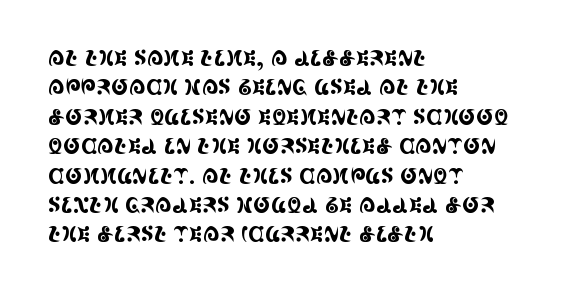
The image shows 21 px text type, upright; set left-aligned, normal line spacing (1.4x), normal letter spacing, not underlined.
